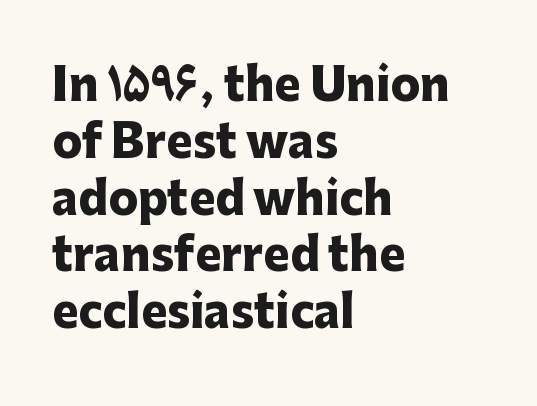
The image shows 44 px heavy sans-serif type, upright; set left-aligned, normal line spacing (1.29x), normal letter spacing, not underlined; low stroke contrast and a medium x-height.
